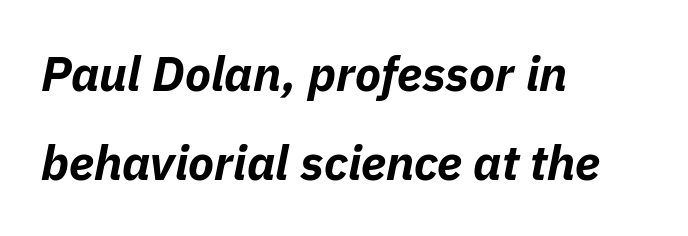
Q: Is the text bold? A: Yes.
Q: Is the text italic (slanted)? A: Yes, it leans right by about 11 degrees.
Q: Is the text underlined? A: No.
Q: How is the paragraph aligned? A: Left-aligned.
Q: Is the spacing between letters normal or unusually wide? A: Normal.
Q: Width (condensed, normal, or wide)? A: Normal.
Q: Stroke contrast? A: Low.
Q: x-height? A: Medium.
Q: Monospaced? A: No.
